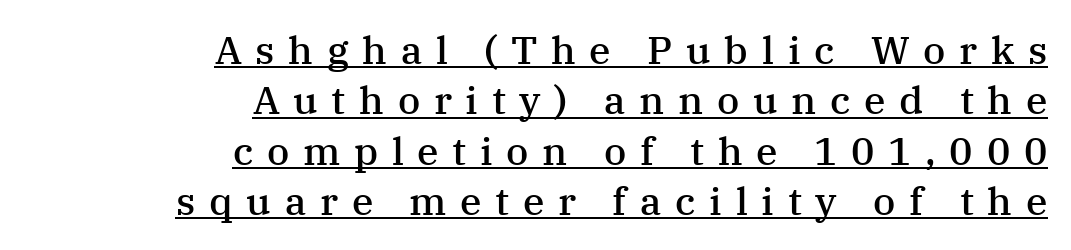
The lines are quadded right. You could not count columns in this text — the font is proportionally spaced. Serif or sans? Serif — the stroke terminals have little feet. A semibold gives these letters moderate extra thickness, short of bold. Each new line begins a customary step beneath the previous one. The letterforms stand isolated, each surrounded by extra space.
